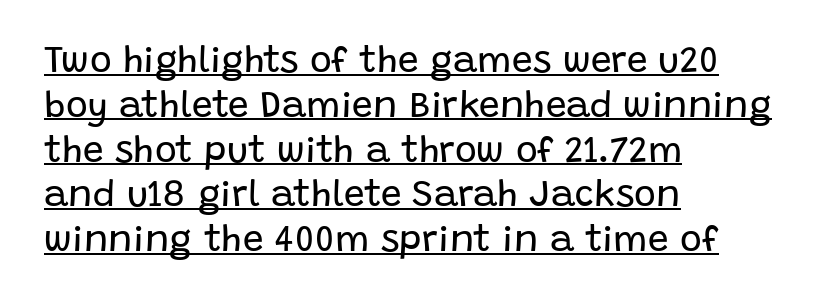
Q: Is the text bold? A: No.
Q: Is the text italic (slanted)? A: No, it is upright.
Q: Is the typeface a serif or a sans-serif typeface? A: Sans-serif.
Q: Is the text underlined? A: Yes.
Q: How is the paragraph aligned? A: Left-aligned.
Q: Is the spacing between letters normal or unusually wide? A: Normal.
Q: Width (condensed, normal, or wide)? A: Normal.
Q: Stroke contrast? A: Low.
Q: x-height? A: Large.
Q: Monospaced? A: No.
